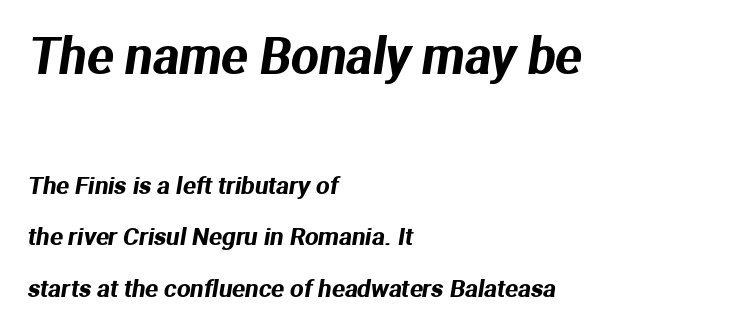
Q: Is the typeface a serif or a sans-serif typeface? A: Sans-serif.
Q: Is the text underlined? A: No.
Q: How is the paragraph aligned? A: Left-aligned.
Q: Is the spacing between letters normal or unusually wide? A: Normal.
Q: Is the spacing between lines tight, normal or loose? A: Loose.
Q: Which block of text is set in a larger size, the first (top) or the second (bottom)? A: The first (top) one.
Q: Width (condensed, normal, or wide)? A: Normal.
Q: Stroke contrast? A: Medium.
Q: x-height? A: Medium.
Q: Monospaced? A: No.
